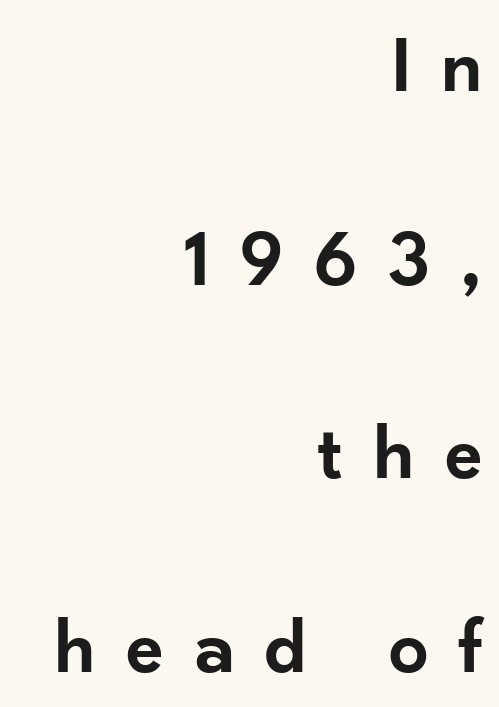
{"serif": "no", "italic": "no", "bold": "semi", "weight": "semibold", "width": "normal", "stroke_contrast": "low", "x_height": "small", "monospaced": "no", "underline": "no", "align": "right", "line_spacing": "loose", "line_spacing_ratio": 2.45, "letter_spacing": "wide", "letter_spacing_em": 0.38, "glyph_px": 79}
